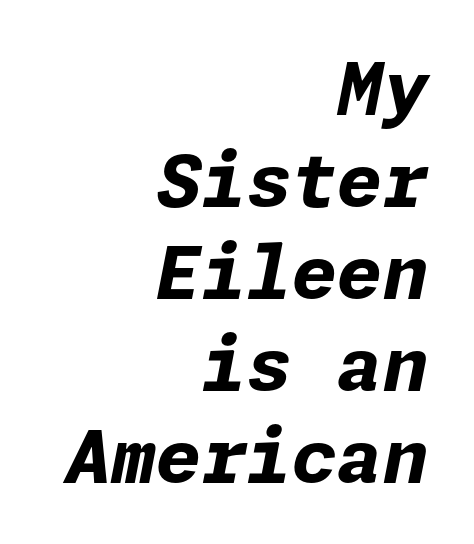
Q: Is the text bold? A: Yes.
Q: Is the text italic (slanted)? A: Yes, it leans right by about 11 degrees.
Q: Is the text underlined? A: No.
Q: How is the paragraph aligned? A: Right-aligned.
Q: Is the spacing between letters normal or unusually wide? A: Normal.
Q: Is the spacing between lines tight, normal or loose? A: Normal.
Q: Width (condensed, normal, or wide)? A: Normal.
Q: Stroke contrast? A: Low.
Q: x-height? A: Medium.
